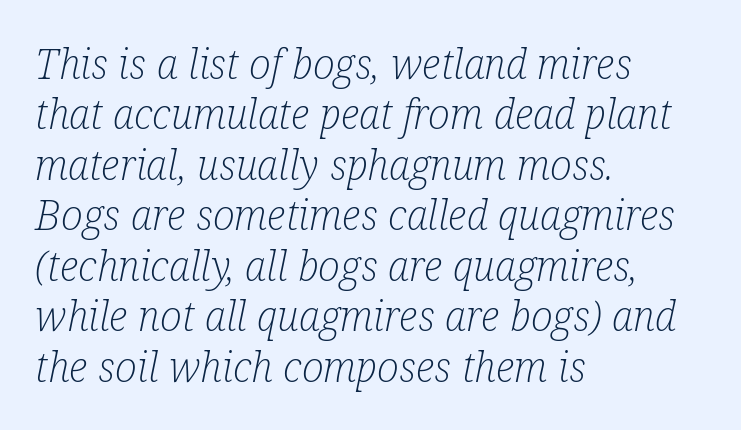
{"serif": "yes", "italic": "yes", "lean": "right", "slant_degrees": 12, "bold": "no", "weight": "light", "width": "condensed", "stroke_contrast": "low", "x_height": "medium", "monospaced": "no", "underline": "no", "align": "left", "line_spacing_ratio": 1.23, "letter_spacing": "normal", "letter_spacing_em": 0.0, "glyph_px": 41}
